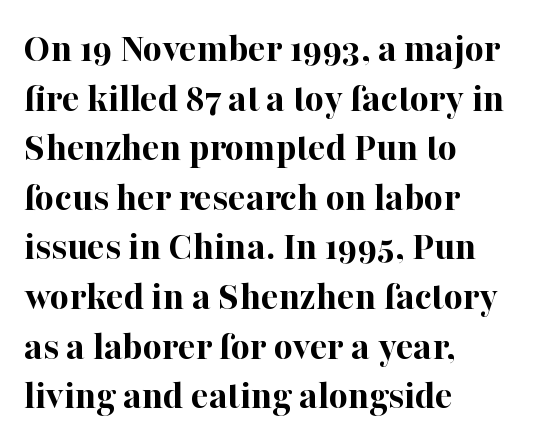
Q: Is the text bold? A: Yes.
Q: Is the text italic (slanted)? A: No, it is upright.
Q: Is the typeface a serif or a sans-serif typeface? A: Serif.
Q: Is the text underlined? A: No.
Q: How is the paragraph aligned? A: Left-aligned.
Q: Is the spacing between letters normal or unusually wide? A: Normal.
Q: Width (condensed, normal, or wide)? A: Normal.
Q: Stroke contrast? A: High.
Q: x-height? A: Medium.
Q: Monospaced? A: No.
